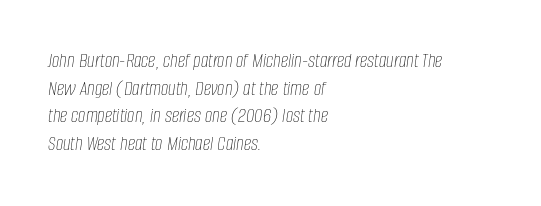
Notice how the passage keeps a crisp vertical edge on the left only. Inter-character spacing is left at the font's built-in metrics. Plain, unruled lines of type. The letterforms sit at book weight or below.
